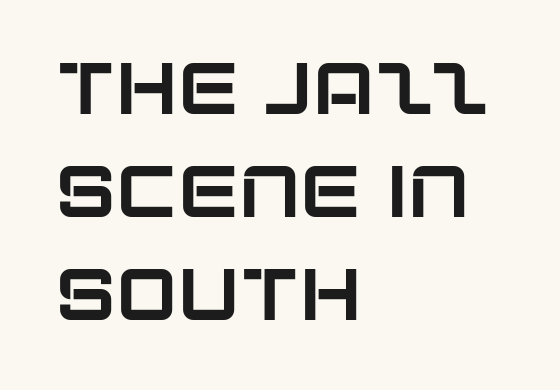
The image shows 73 px sans-serif type, upright; set left-aligned, normal line spacing (1.41x), normal letter spacing, not underlined; low stroke contrast and a large x-height.
